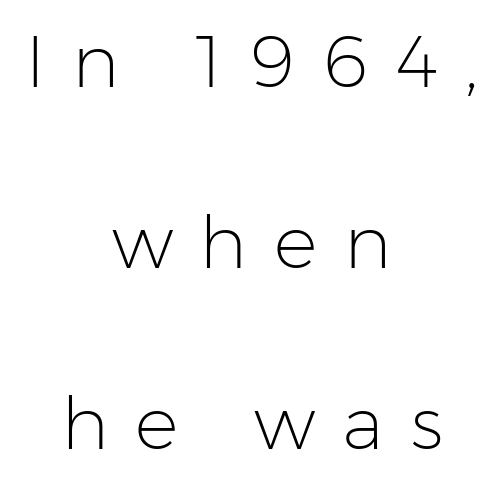
This rendering uses center alignment, leaving both contours irregular but symmetric. When letters stand straight like this, we call the style roman or upright. If you measured baseline to baseline, you'd find a long distance. The type family on display is of the sans-serif kind. The cut favours lightness, reaching ordinary text weight at its darkest.
